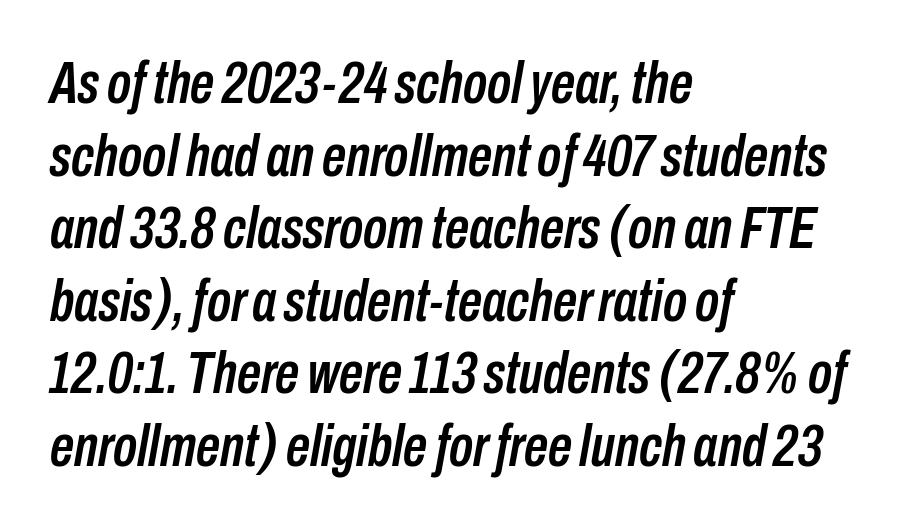
Q: Is the text italic (slanted)? A: Yes, it leans right by about 10 degrees.
Q: Is the text underlined? A: No.
Q: How is the paragraph aligned? A: Left-aligned.
Q: Is the spacing between letters normal or unusually wide? A: Normal.
Q: Width (condensed, normal, or wide)? A: Condensed.
Q: Stroke contrast? A: Low.
Q: x-height? A: Medium.
Q: Monospaced? A: No.
